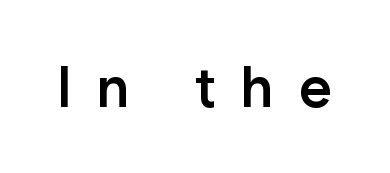
{"serif": "no", "italic": "no", "bold": "semi", "weight": "semibold", "width": "normal", "stroke_contrast": "low", "x_height": "medium", "monospaced": "no", "underline": "no", "letter_spacing": "wide", "letter_spacing_em": 0.44, "glyph_px": 57}
